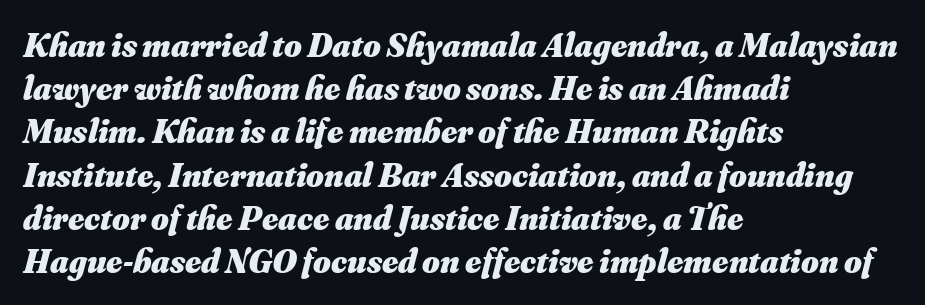
{"italic": "yes", "lean": "right", "slant_degrees": 16, "bold": "yes", "weight": "heavy", "width": "normal", "stroke_contrast": "medium", "x_height": "small", "monospaced": "no", "underline": "no", "align": "left", "line_spacing": "normal", "line_spacing_ratio": 1.27, "letter_spacing": "normal", "letter_spacing_em": 0.0, "glyph_px": 34}
